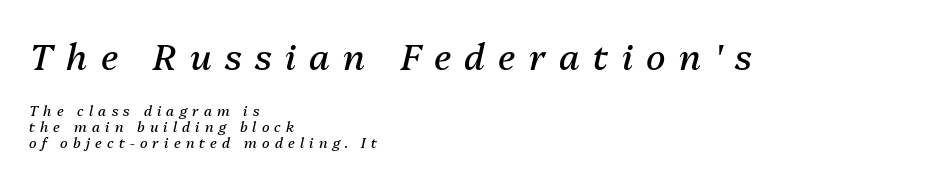
The image shows 36 px regular-weight type, italic (leaning right); set left-aligned, line spacing 1.16x, unusually wide letter spacing (+0.37 em), not underlined; the first (top) block is 2.57x larger; medium stroke contrast and a medium x-height.
